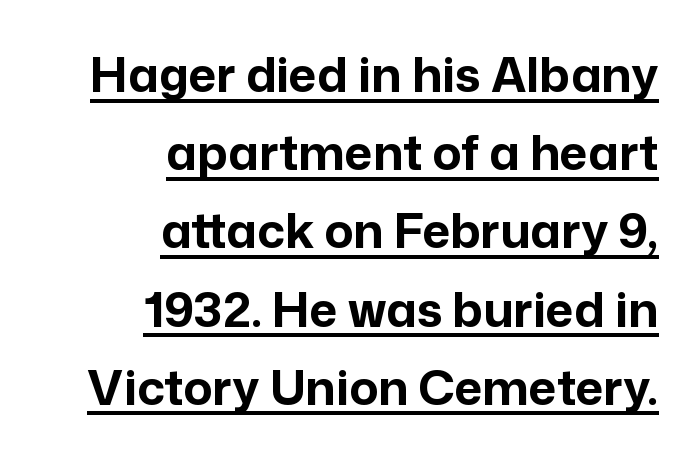
Q: Is the text bold? A: Yes.
Q: Is the text italic (slanted)? A: No, it is upright.
Q: Is the typeface a serif or a sans-serif typeface? A: Sans-serif.
Q: Is the text underlined? A: Yes.
Q: How is the paragraph aligned? A: Right-aligned.
Q: Is the spacing between letters normal or unusually wide? A: Normal.
Q: Is the spacing between lines tight, normal or loose? A: Normal.
Q: Width (condensed, normal, or wide)? A: Normal.
Q: Stroke contrast? A: Low.
Q: x-height? A: Medium.
Q: Monospaced? A: No.
